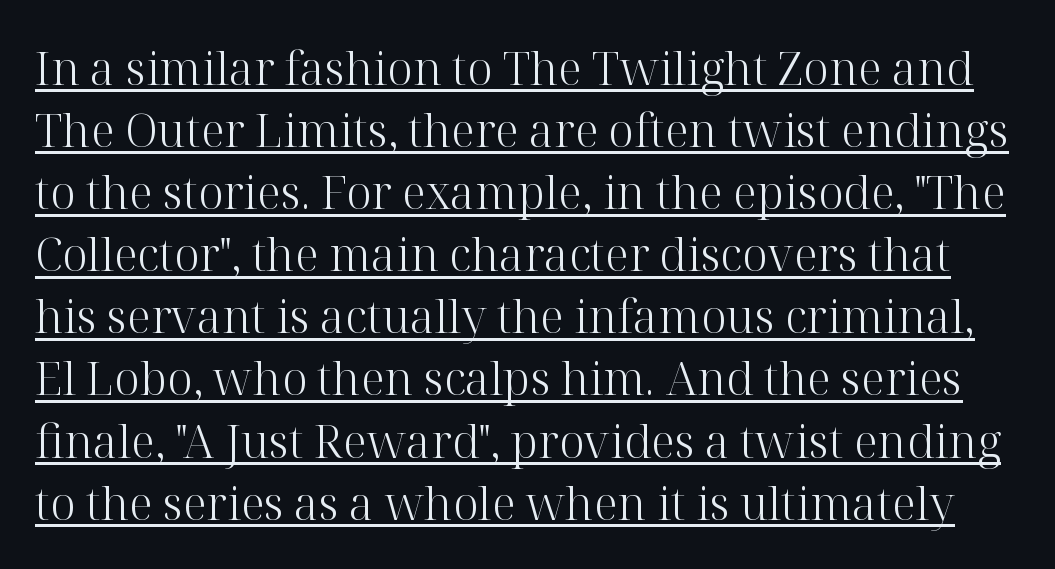
What's the leading like? Ordinary, nothing unusual. Designer's note — italics off, roman on. Little horizontal feet cap the strokes, marking this as serif type. Each letter keeps its own natural width here, so spacing adapts to shape. Has an underline been added? It has.
